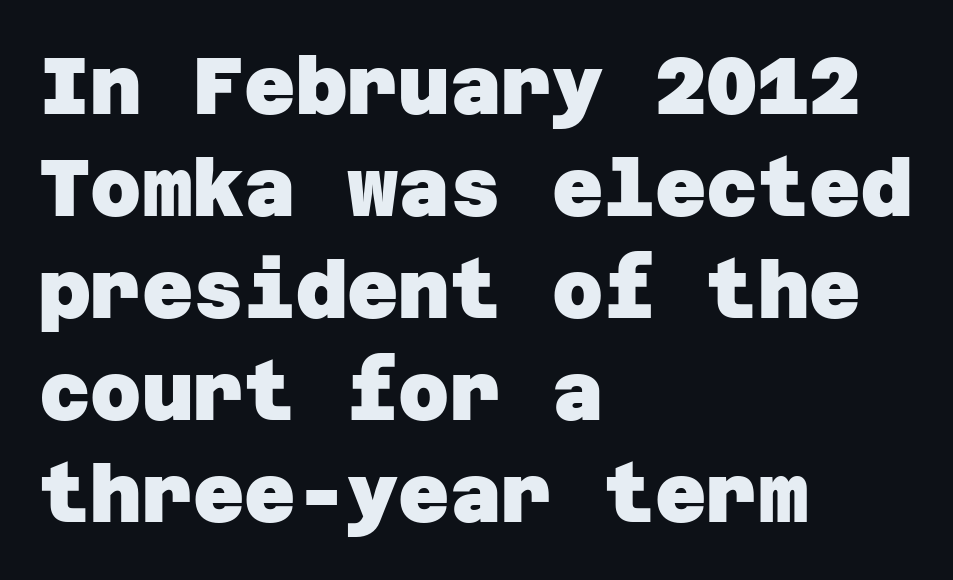
{"serif": "no", "bold": "yes", "weight": "heavy", "width": "normal", "stroke_contrast": "low", "x_height": "large", "underline": "no", "align": "left", "line_spacing": "normal", "line_spacing_ratio": 1.29, "letter_spacing": "normal", "letter_spacing_em": 0.0, "glyph_px": 79}
